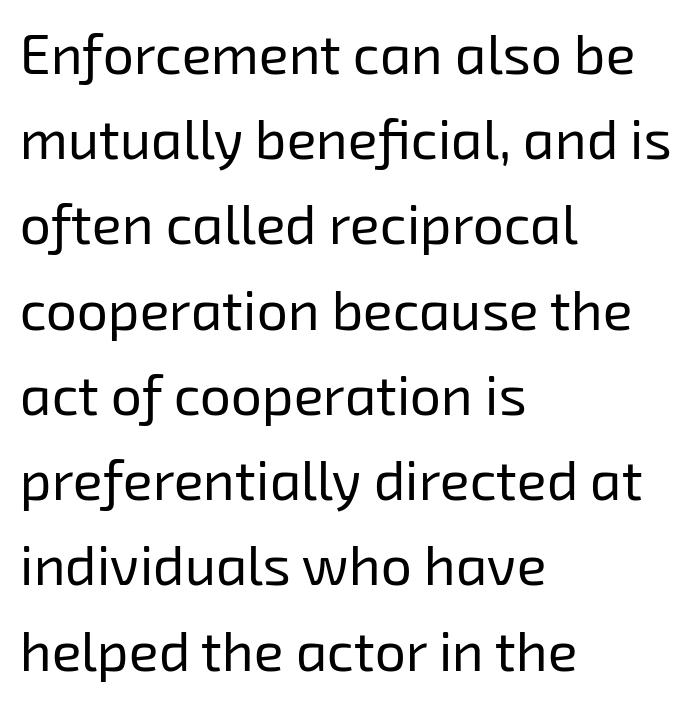
The image shows 55 px regular-weight sans-serif type; set left-aligned, normal line spacing (1.55x), normal letter spacing, not underlined; low stroke contrast and a medium x-height.
